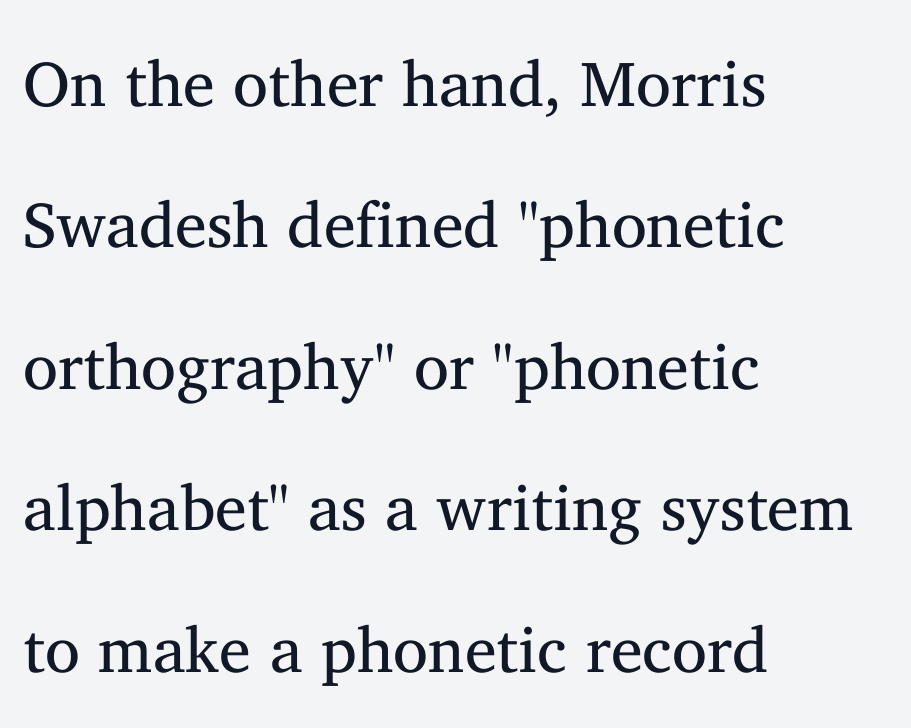
{"serif": "yes", "italic": "no", "bold": "no", "weight": "regular", "width": "normal", "stroke_contrast": "medium", "x_height": "medium", "monospaced": "no", "underline": "no", "align": "left", "line_spacing": "loose", "line_spacing_ratio": 2.21, "letter_spacing": "normal", "letter_spacing_em": 0.0, "glyph_px": 64}
